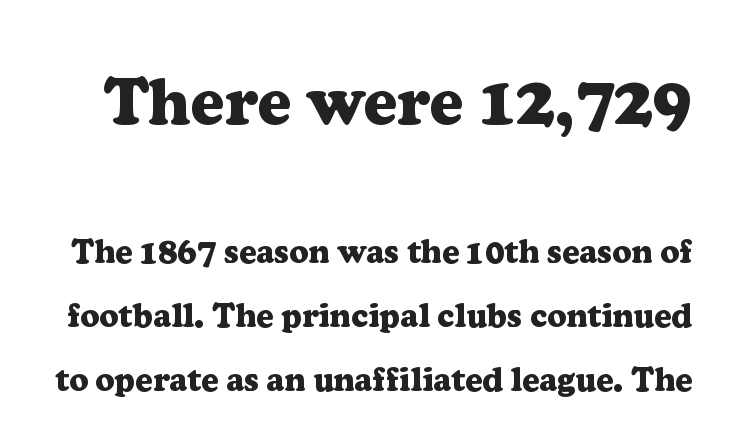
The glyphs in this specimen are seriffed. Each row of text sits above clean, open space. Between one letter and the next there's only the usual sliver of space. A typesetter would call this proportional, since set widths differ per character. The more generous point size was reserved for the upper chunk. Does the lettering tilt? It doesn't — this is upright.
